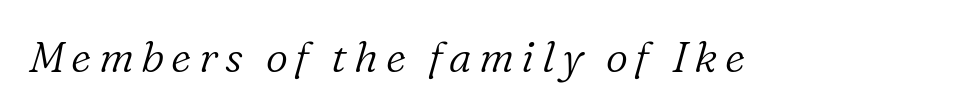
The image shows 43 px light serif type, italic (leaning right); set not underlined; low stroke contrast and a medium x-height.
